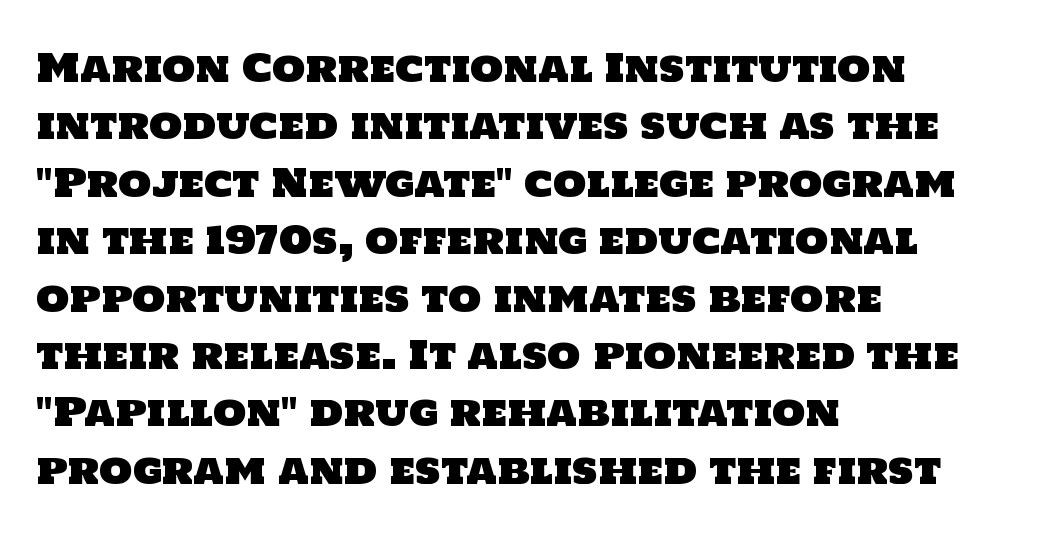
{"serif": "no", "width": "normal", "stroke_contrast": "low", "x_height": "large", "monospaced": "no", "underline": "no", "align": "left", "line_spacing": "normal", "line_spacing_ratio": 1.51, "letter_spacing": "normal", "letter_spacing_em": 0.0, "glyph_px": 38}
